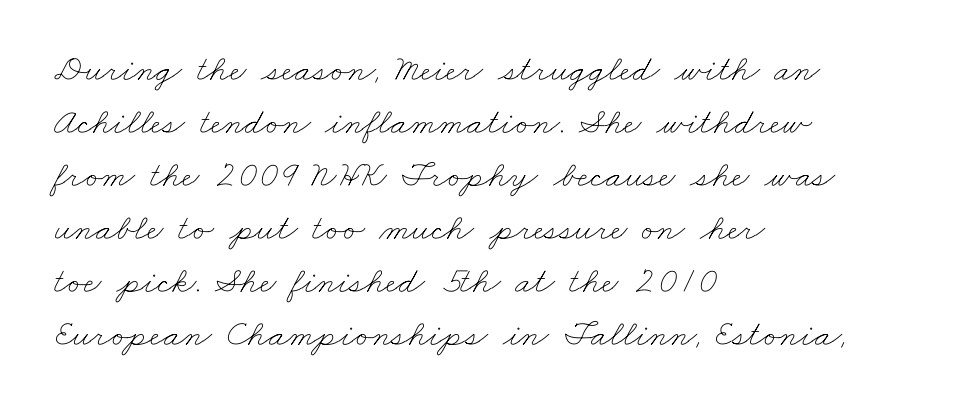
The image shows 37 px thin, wide type; set left-aligned, normal line spacing (1.43x), normal letter spacing, not underlined; low stroke contrast and a small x-height.
